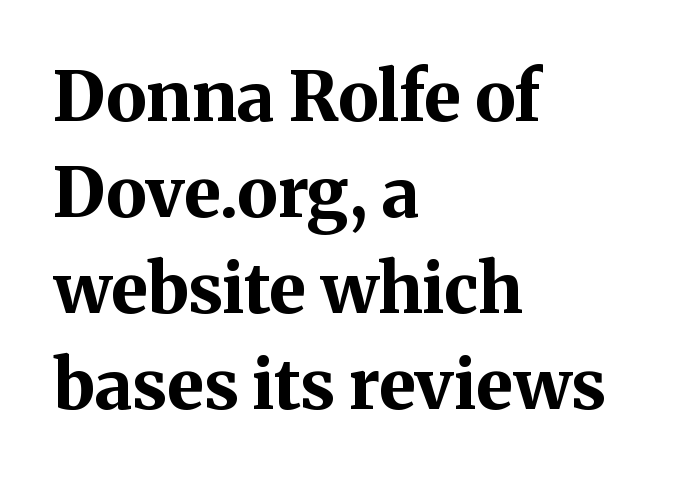
{"serif": "yes", "italic": "no", "bold": "yes", "weight": "bold", "width": "normal", "stroke_contrast": "medium", "x_height": "medium", "monospaced": "no", "underline": "no", "align": "left", "line_spacing": "normal", "line_spacing_ratio": 1.39, "letter_spacing": "normal", "letter_spacing_em": 0.0, "glyph_px": 69}
